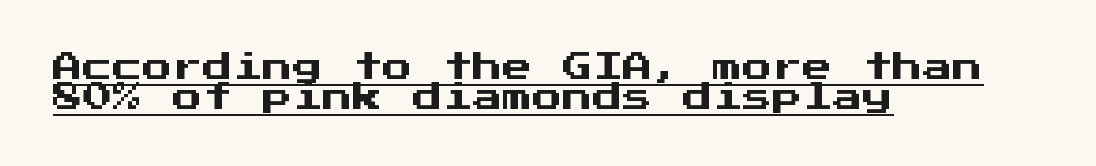
Q: Is the text italic (slanted)? A: No, it is upright.
Q: Is the typeface a serif or a sans-serif typeface? A: Sans-serif.
Q: Is the text underlined? A: Yes.
Q: How is the paragraph aligned? A: Left-aligned.
Q: Is the spacing between letters normal or unusually wide? A: Normal.
Q: Is the spacing between lines tight, normal or loose? A: Tight.
Q: Width (condensed, normal, or wide)? A: Normal.
Q: Stroke contrast? A: Medium.
Q: x-height? A: Medium.
Q: Monospaced? A: Yes.
